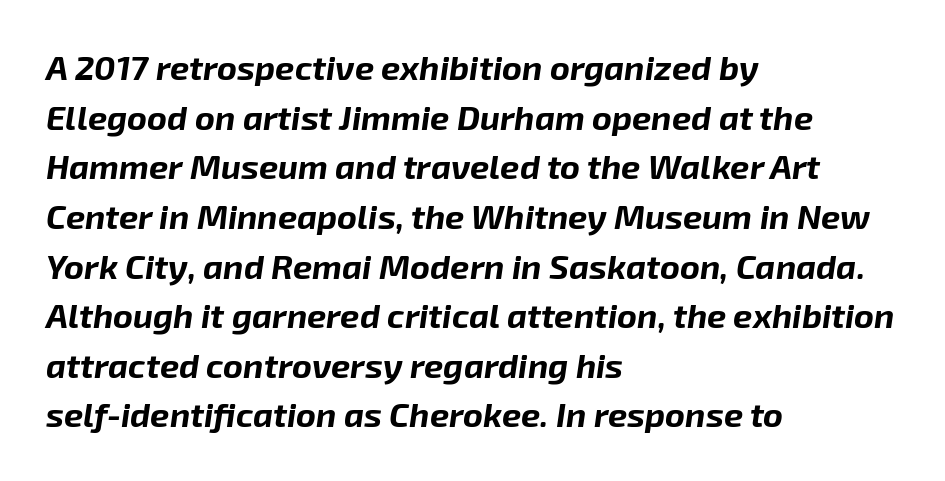
Q: Is the text bold? A: Yes.
Q: Is the text italic (slanted)? A: Yes, it leans right by about 8 degrees.
Q: Is the text underlined? A: No.
Q: How is the paragraph aligned? A: Left-aligned.
Q: Is the spacing between letters normal or unusually wide? A: Normal.
Q: Is the spacing between lines tight, normal or loose? A: Normal.
Q: Width (condensed, normal, or wide)? A: Normal.
Q: Stroke contrast? A: Low.
Q: x-height? A: Medium.
Q: Monospaced? A: No.
